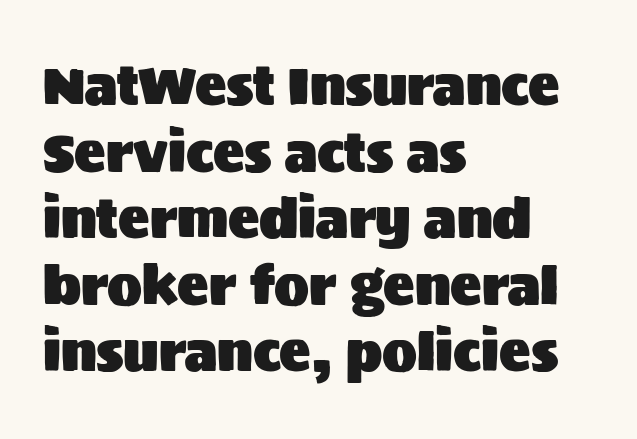
The image shows 52 px sans-serif type, upright; set left-aligned, normal line spacing (1.28x), normal letter spacing, not underlined; medium stroke contrast and a large x-height.
